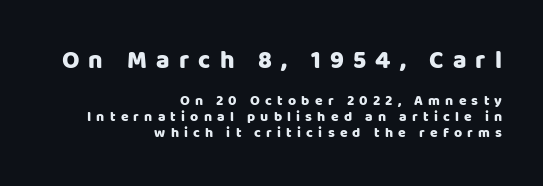
No word sits above an underline. You could only call the tracking loose — the letters float apart. Style check: upright. Caption: upper text group enlarged, lower text group reduced.
